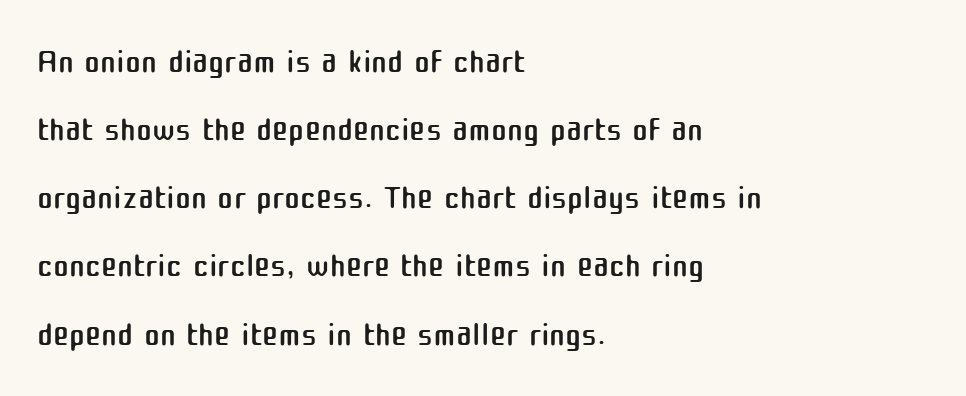
Beneath every word, the page is bare. Evenly set lines give the paragraph a standard silhouette. A typesetter would call this zero additional tracking. The face used here is proportionally spaced, like ordinary book or web type. The type family on display is of the sans-serif kind.
